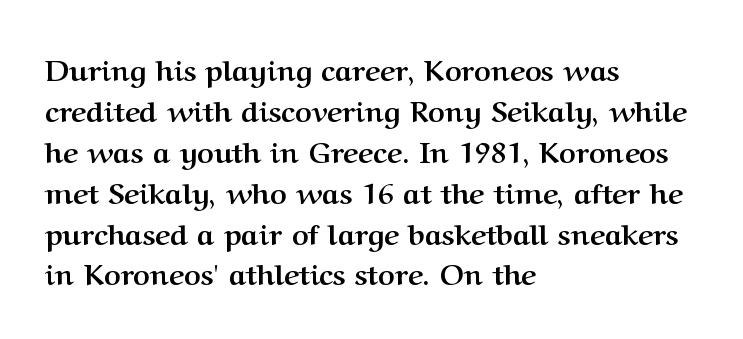
Q: Is the text bold? A: Yes.
Q: Is the text italic (slanted)? A: No, it is upright.
Q: Is the typeface a serif or a sans-serif typeface? A: Serif.
Q: Is the text underlined? A: No.
Q: How is the paragraph aligned? A: Left-aligned.
Q: Is the spacing between letters normal or unusually wide? A: Normal.
Q: Is the spacing between lines tight, normal or loose? A: Normal.
Q: Width (condensed, normal, or wide)? A: Normal.
Q: Stroke contrast? A: Medium.
Q: x-height? A: Medium.
Q: Monospaced? A: No.
